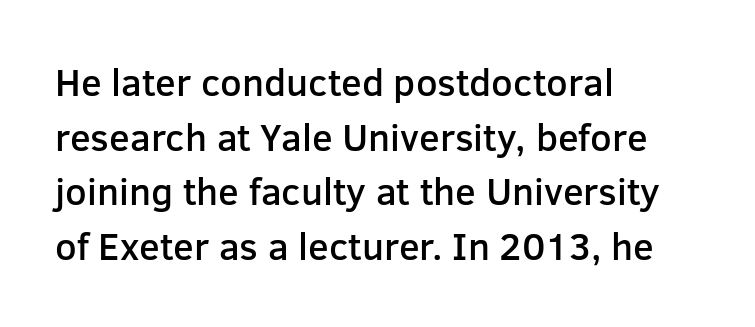
The image shows 38 px semibold sans-serif type, upright; set left-aligned, normal line spacing (1.44x), normal letter spacing, not underlined; low stroke contrast and a medium x-height.
